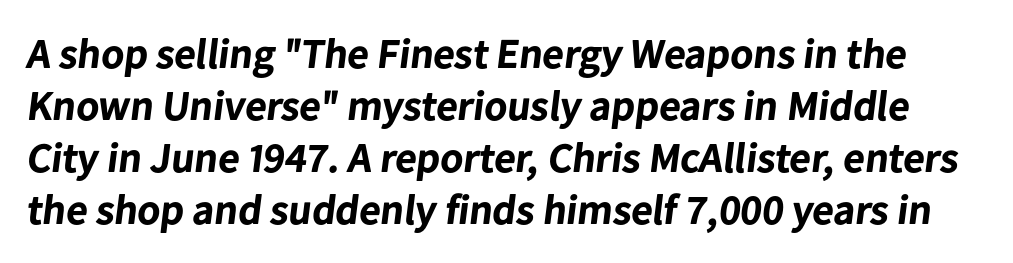
The image shows 42 px bold sans-serif type; set line spacing 1.24x, normal letter spacing, not underlined; low stroke contrast and a medium x-height.
